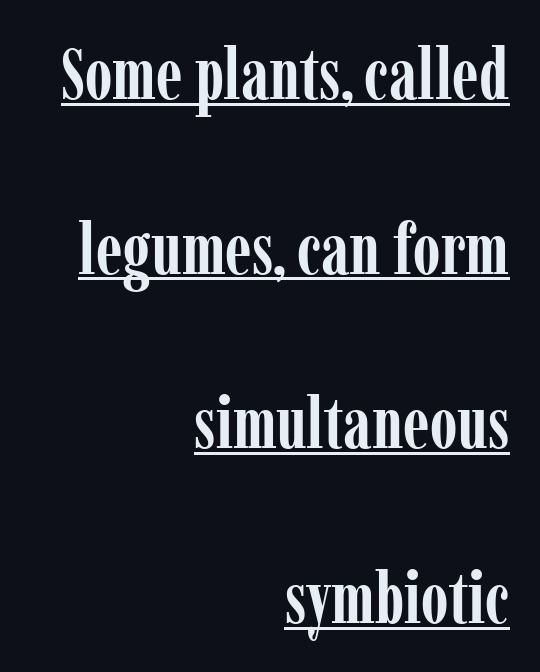
The image shows 71 px semibold, condensed serif type, upright; set right-aligned, loose line spacing (2.46x), normal letter spacing, underlined; low stroke contrast and a medium x-height.
